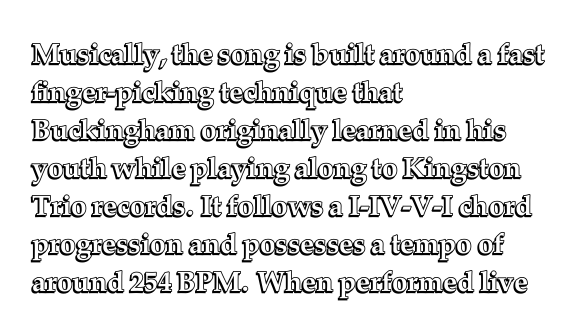
Q: Is the text italic (slanted)? A: No, it is upright.
Q: Is the text underlined? A: No.
Q: How is the paragraph aligned? A: Left-aligned.
Q: Is the spacing between letters normal or unusually wide? A: Normal.
Q: Is the spacing between lines tight, normal or loose? A: Normal.
Q: Width (condensed, normal, or wide)? A: Normal.
Q: x-height? A: Medium.
Q: Monospaced? A: No.
